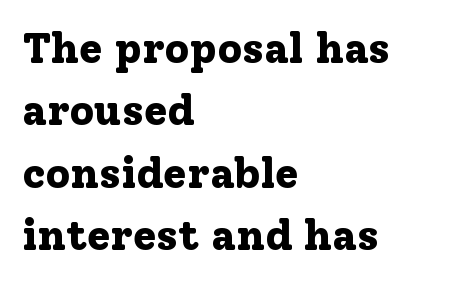
Q: Is the text bold? A: Yes.
Q: Is the text italic (slanted)? A: No, it is upright.
Q: Is the typeface a serif or a sans-serif typeface? A: Serif.
Q: Is the text underlined? A: No.
Q: How is the paragraph aligned? A: Left-aligned.
Q: Is the spacing between letters normal or unusually wide? A: Normal.
Q: Is the spacing between lines tight, normal or loose? A: Normal.
Q: Width (condensed, normal, or wide)? A: Normal.
Q: Stroke contrast? A: Low.
Q: x-height? A: Medium.
Q: Monospaced? A: No.
